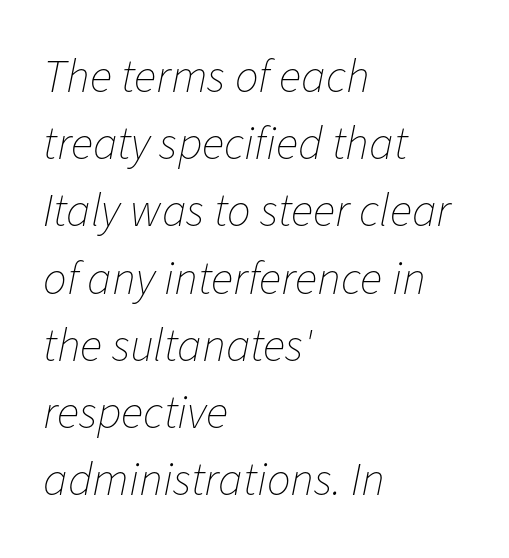
{"italic": "yes", "lean": "right", "slant_degrees": 11, "bold": "no", "weight": "thin", "width": "normal", "stroke_contrast": "low", "x_height": "medium", "monospaced": "no", "underline": "no", "align": "left", "line_spacing": "normal", "line_spacing_ratio": 1.43, "letter_spacing": "normal", "letter_spacing_em": 0.0, "glyph_px": 47}
